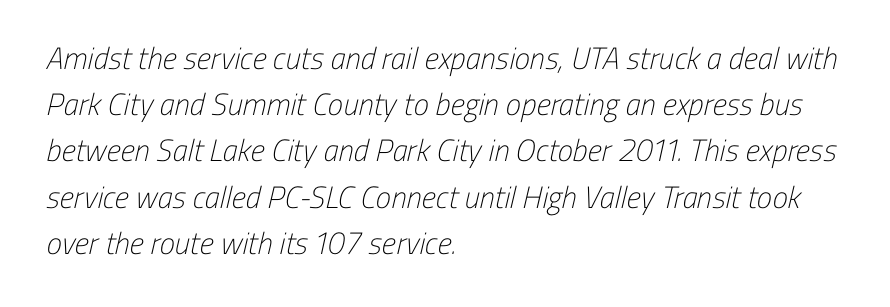
The image shows 31 px light, condensed sans-serif type; set left-aligned, normal line spacing (1.49x), normal letter spacing, not underlined; low stroke contrast and a medium x-height.
